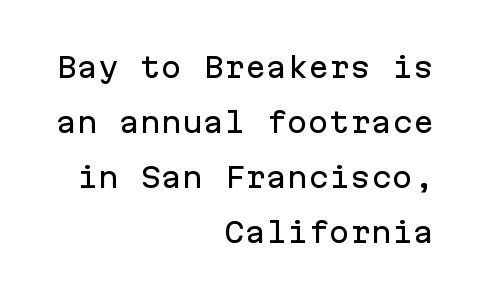
The image shows 28 px sans-serif type, upright, monospaced; set right-aligned, loose line spacing (1.96x), normal letter spacing, not underlined; low stroke contrast and a medium x-height.
